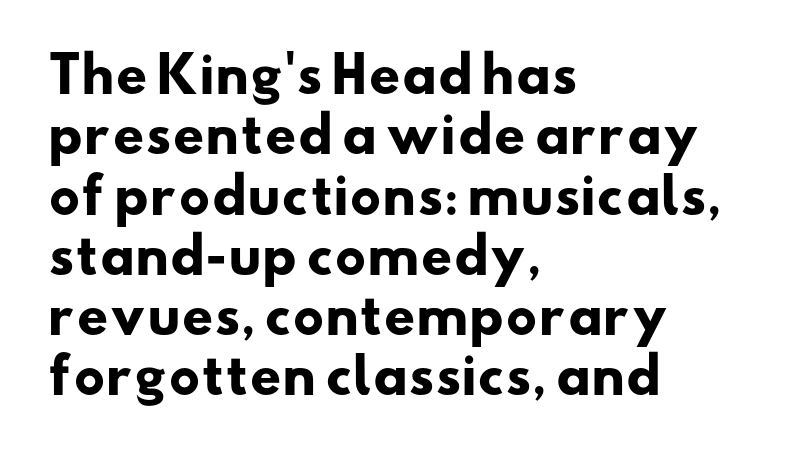
{"serif": "no", "bold": "yes", "weight": "heavy", "width": "wide", "stroke_contrast": "low", "x_height": "small", "monospaced": "no", "underline": "no", "align": "left", "line_spacing_ratio": 1.23, "letter_spacing": "normal", "letter_spacing_em": 0.0, "glyph_px": 49}
